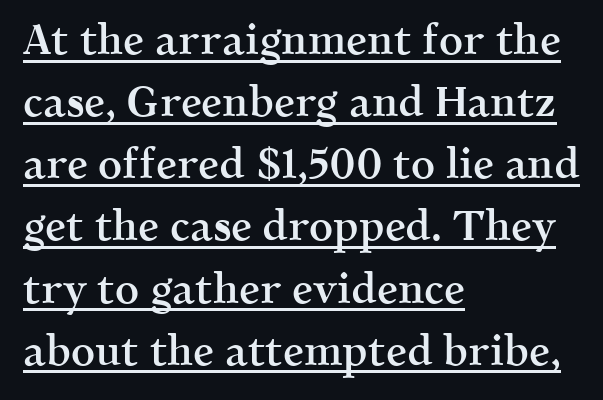
The leading is moderate, giving the passage an even texture. In terms of posture, this sample is upright. These lines are rendered in a variable-pitch font. A classic flush-left, rag-right setting is used for this passage.
